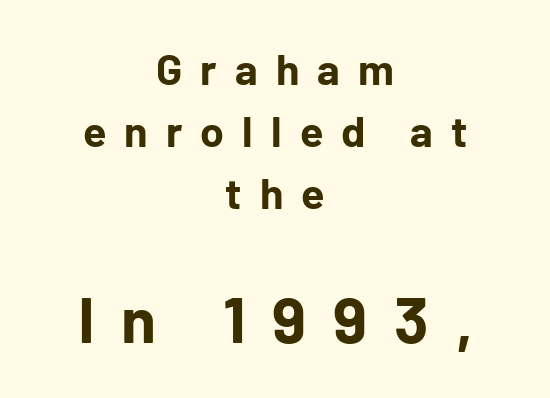
Q: Is the text bold? A: Yes.
Q: Is the text italic (slanted)? A: No, it is upright.
Q: Is the typeface a serif or a sans-serif typeface? A: Sans-serif.
Q: Is the text underlined? A: No.
Q: How is the paragraph aligned? A: Centered.
Q: Is the spacing between letters normal or unusually wide? A: Unusually wide.
Q: Is the spacing between lines tight, normal or loose? A: Normal.
Q: Which block of text is set in a larger size, the first (top) or the second (bottom)? A: The second (bottom) one.
Q: Width (condensed, normal, or wide)? A: Normal.
Q: Stroke contrast? A: Low.
Q: x-height? A: Medium.
Q: Monospaced? A: No.
